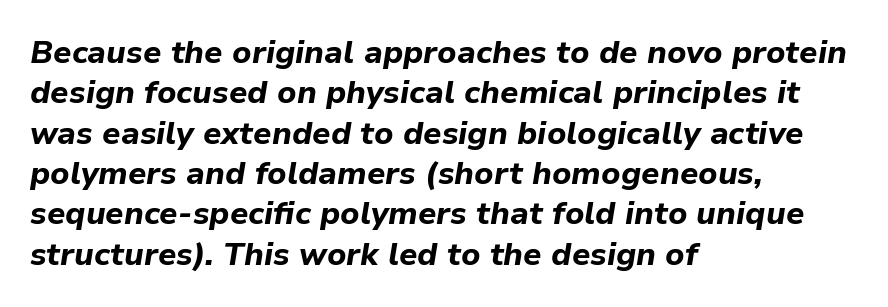
The space between consecutive lines is moderate. Note the varied advance widths — an 'i' is clearly narrower than an 'm'. On the weight axis this lands at bold, roughly 700. The letters sit at their default tracking, neither squeezed nor spread.
